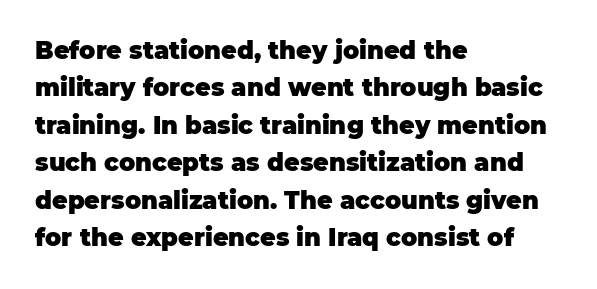
The image shows 24 px bold type, upright; set left-aligned, normal line spacing (1.56x), normal letter spacing, not underlined.
